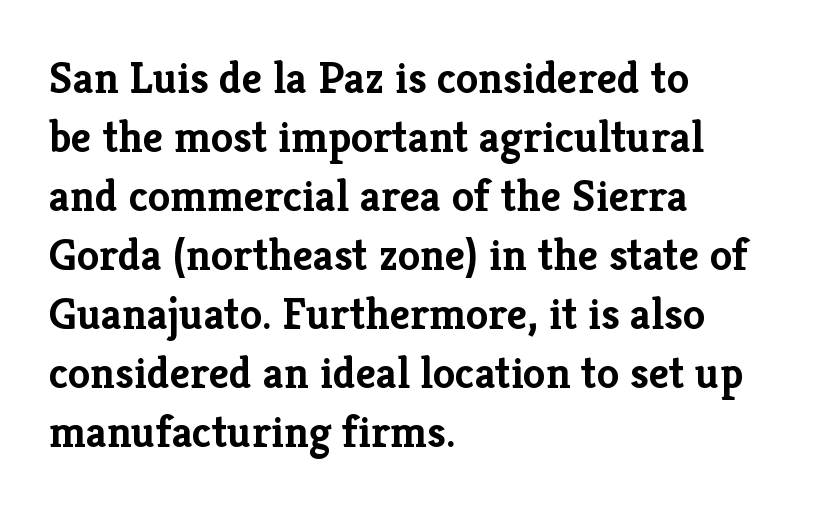
Horizontal bands of white between lines are of average thickness. A full-strength bold gives these letters their thick strokes. The gap between lines stays unmarked. Varying glyph widths throughout — classic text-font behaviour. A student would call this left alignment; a typographer would say flush left, rag right. The letters stand straight up with perfectly vertical stems.
